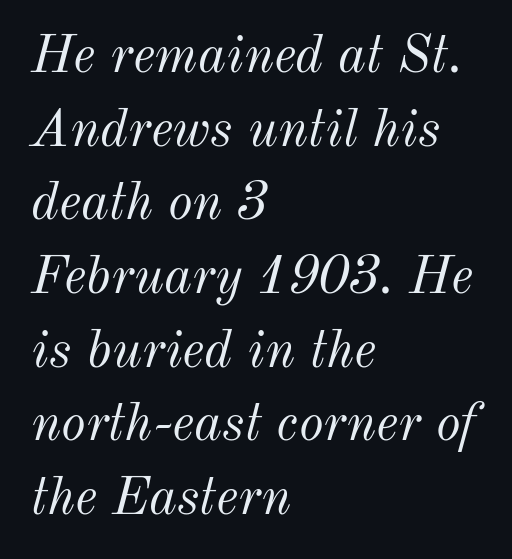
The image shows 53 px light type, italic (leaning right); set left-aligned, normal line spacing (1.39x), normal letter spacing, not underlined; medium stroke contrast and a small x-height.
